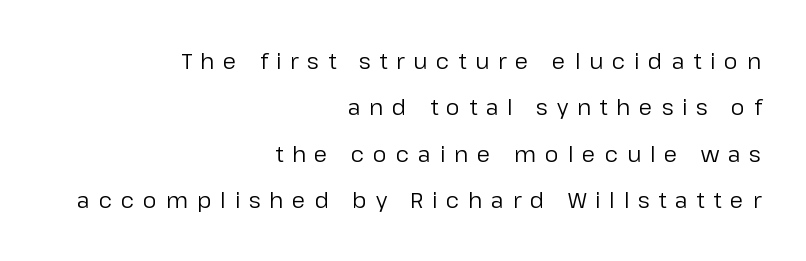
{"italic": "no", "bold": "no", "underline": "no", "align": "right", "line_spacing": "loose", "line_spacing_ratio": 2.11, "letter_spacing": "wide", "letter_spacing_em": 0.4, "glyph_px": 22}
